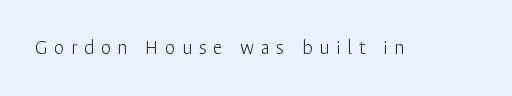
The image shows 21 px text type, upright; set unusually wide letter spacing (+0.31 em), not underlined.
